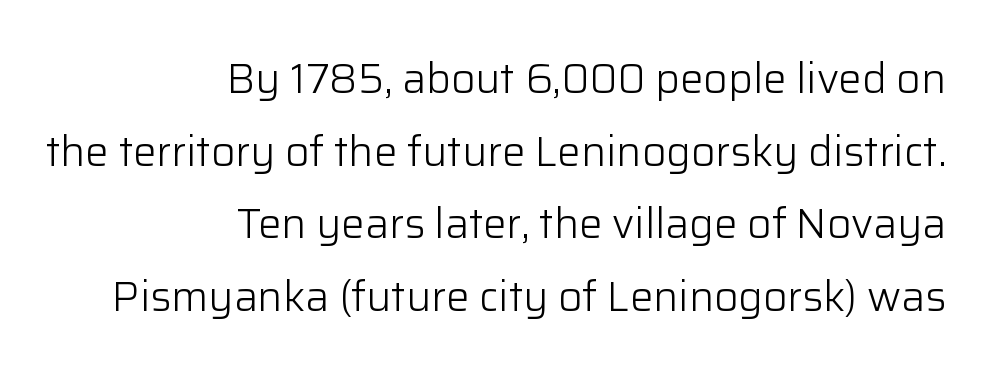
The image shows 42 px light sans-serif type, upright; set right-aligned, line spacing 1.73x, normal letter spacing, not underlined; low stroke contrast and a medium x-height.
